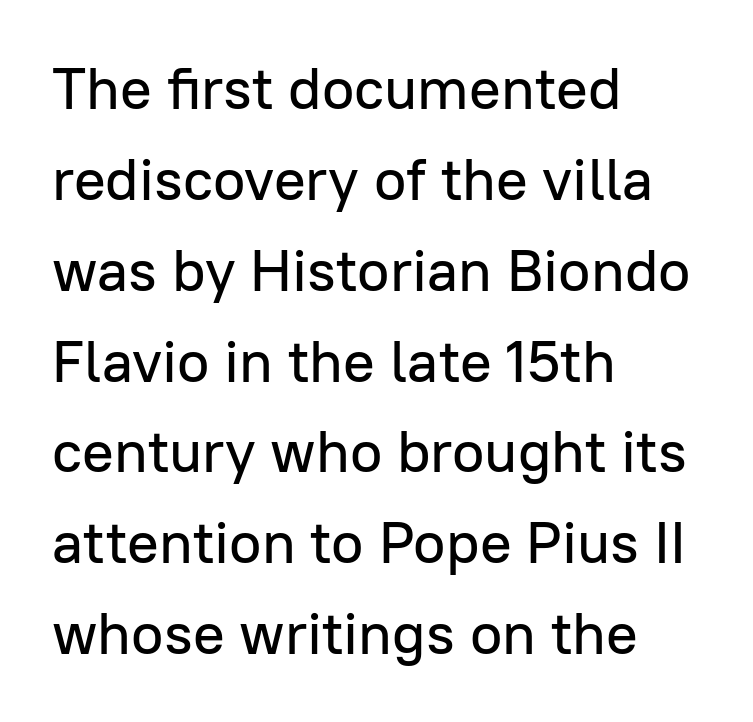
The image shows 59 px sans-serif type, upright; set left-aligned, normal line spacing (1.54x), normal letter spacing, not underlined; low stroke contrast and a medium x-height.
